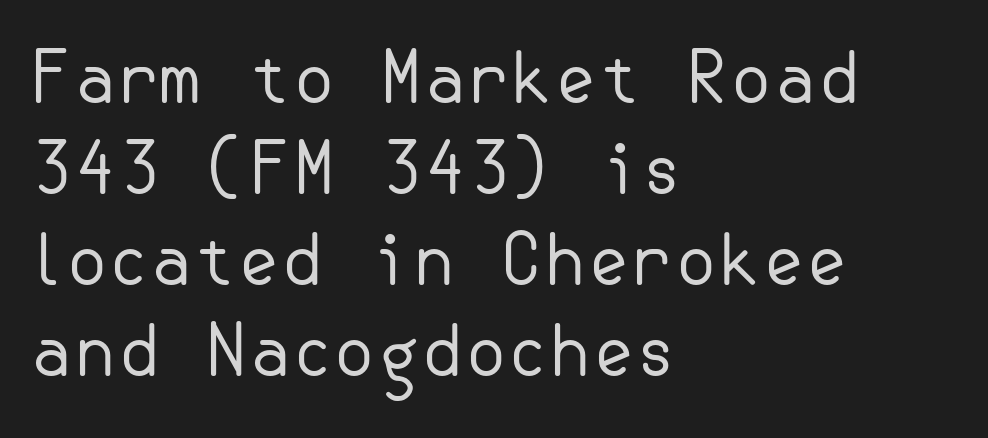
The image shows 70 px regular-weight sans-serif type, upright; set left-aligned, normal line spacing (1.3x), normal letter spacing, not underlined; low stroke contrast and a small x-height.
